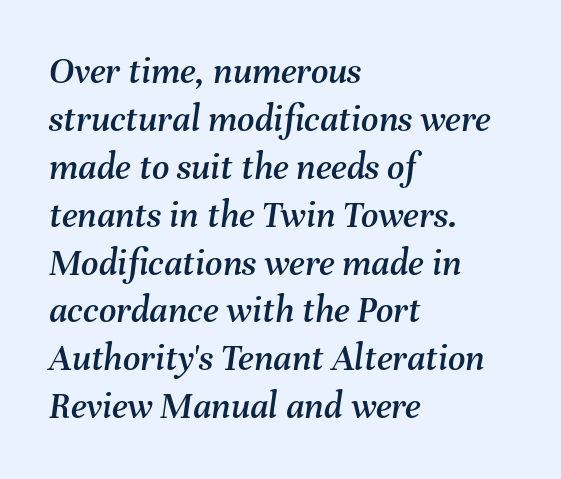
The image shows 38 px text type, italic (leaning right); set left-aligned, normal line spacing (1.26x), normal letter spacing, not underlined; medium stroke contrast and a medium x-height.
